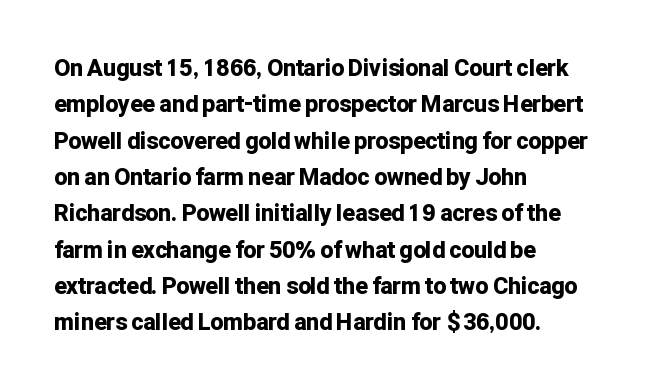
Q: Is the text bold? A: Yes.
Q: Is the text italic (slanted)? A: No, it is upright.
Q: Is the text underlined? A: No.
Q: How is the paragraph aligned? A: Left-aligned.
Q: Is the spacing between letters normal or unusually wide? A: Normal.
Q: Is the spacing between lines tight, normal or loose? A: Normal.
